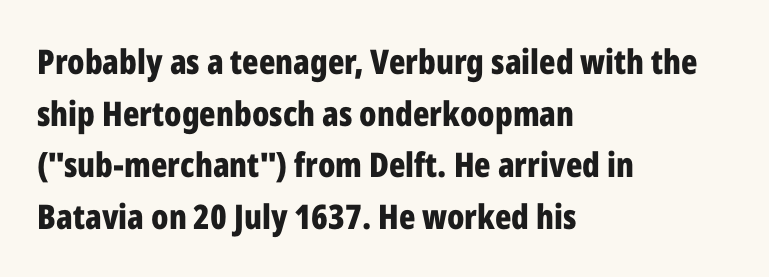
Q: Is the text bold? A: Yes.
Q: Is the text italic (slanted)? A: No, it is upright.
Q: Is the typeface a serif or a sans-serif typeface? A: Sans-serif.
Q: Is the text underlined? A: No.
Q: How is the paragraph aligned? A: Left-aligned.
Q: Is the spacing between letters normal or unusually wide? A: Normal.
Q: Is the spacing between lines tight, normal or loose? A: Normal.
Q: Width (condensed, normal, or wide)? A: Condensed.
Q: Stroke contrast? A: Low.
Q: x-height? A: Medium.
Q: Monospaced? A: No.
